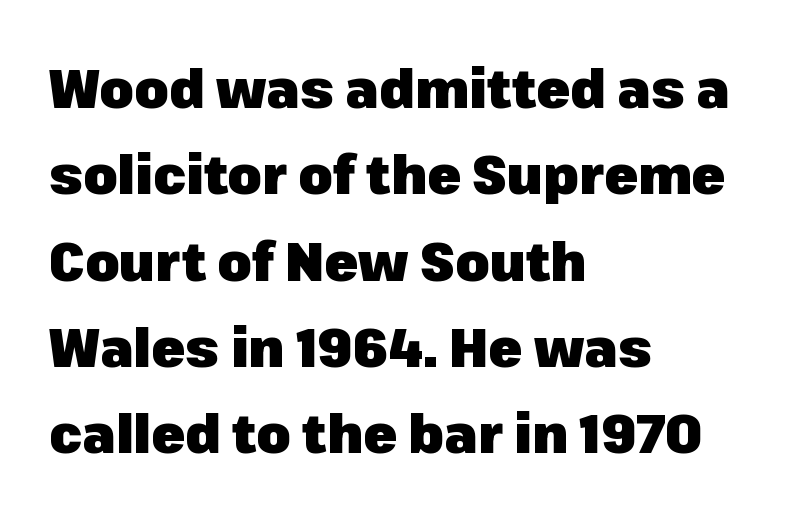
The image shows 55 px heavy sans-serif type, upright; set left-aligned, normal line spacing (1.57x), normal letter spacing, not underlined; low stroke contrast and a medium x-height.
